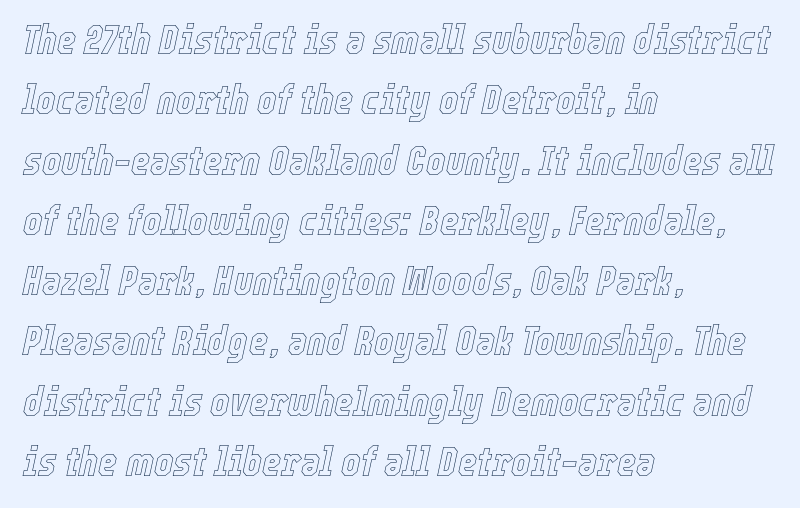
Q: Is the text italic (slanted)? A: Yes, it leans right by about 12 degrees.
Q: Is the text underlined? A: No.
Q: How is the paragraph aligned? A: Left-aligned.
Q: Is the spacing between letters normal or unusually wide? A: Normal.
Q: Is the spacing between lines tight, normal or loose? A: Normal.
Q: Width (condensed, normal, or wide)? A: Condensed.
Q: x-height? A: Medium.
Q: Monospaced? A: No.
